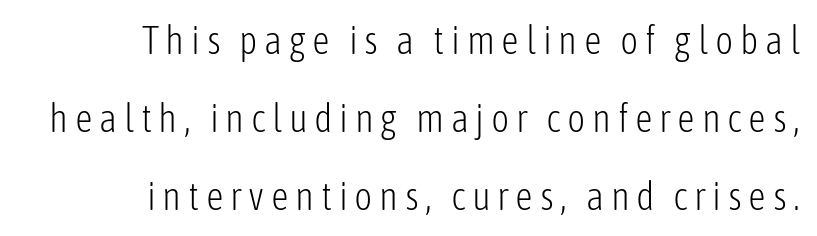
The image shows 39 px light, condensed sans-serif type, upright; set right-aligned, loose line spacing (2.0x), not underlined; low stroke contrast and a medium x-height.
